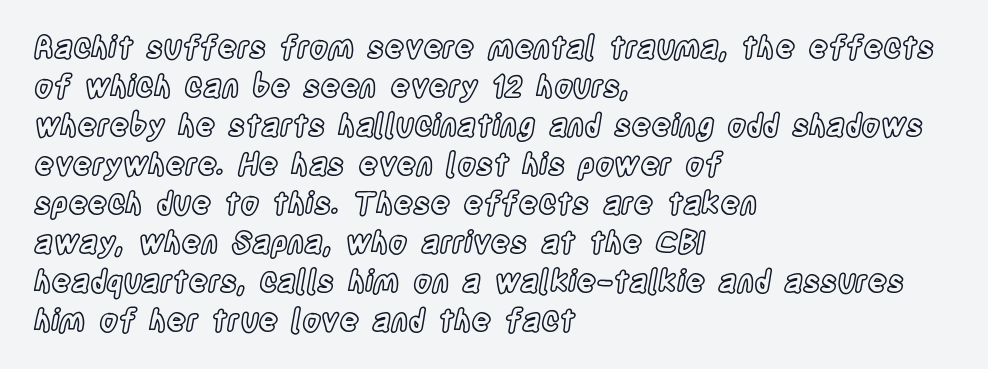
Do the characters align in a grid? No, the font is proportional. No extra tracking has been applied to these lines. This sample is left-justified, so line endings fall wherever the words run out. Is there much room between lines? A standard amount, neither cramped nor airy.
